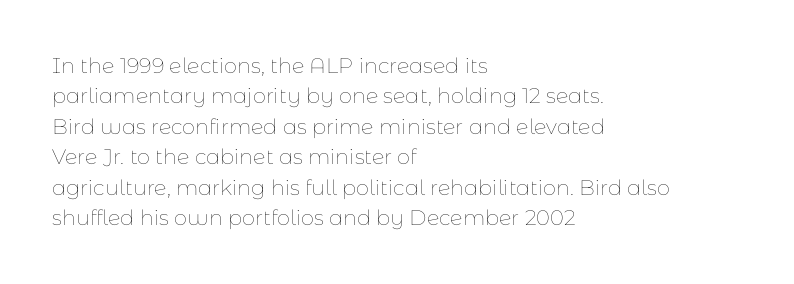
Q: Is the text bold? A: No.
Q: Is the text italic (slanted)? A: No, it is upright.
Q: Is the text underlined? A: No.
Q: How is the paragraph aligned? A: Left-aligned.
Q: Is the spacing between letters normal or unusually wide? A: Normal.
Q: Is the spacing between lines tight, normal or loose? A: Normal.
